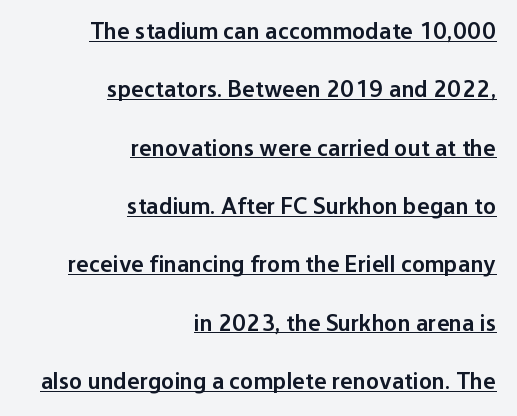
{"italic": "no", "bold": "semi", "underline": "yes", "align": "right", "line_spacing": "loose", "line_spacing_ratio": 2.43, "letter_spacing": "normal", "letter_spacing_em": 0.0, "glyph_px": 24}
